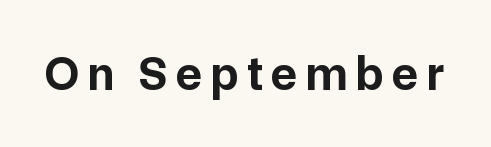
The image shows 48 px bold sans-serif type, upright; set not underlined; low stroke contrast and a medium x-height.
